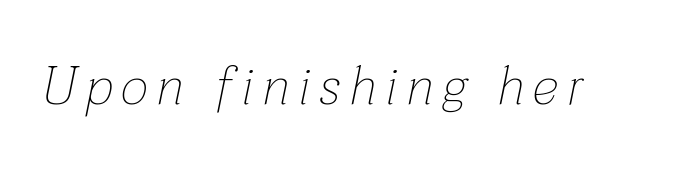
Has an underline been added? It has not. A typesetter would call this proportional, since set widths differ per character. The strokes are not fattened; the text isn't bold. A typesetter would mark this as italic.
